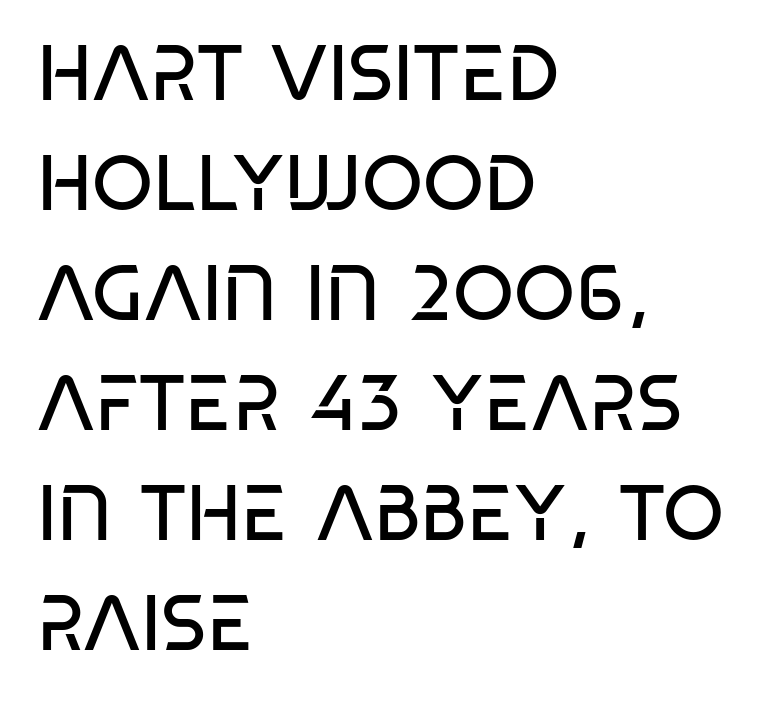
{"serif": "no", "italic": "no", "bold": "no", "weight": "regular", "width": "condensed", "stroke_contrast": "low", "x_height": "large", "monospaced": "no", "underline": "no", "align": "left", "line_spacing": "normal", "line_spacing_ratio": 1.41, "letter_spacing": "normal", "letter_spacing_em": 0.0, "glyph_px": 78}
